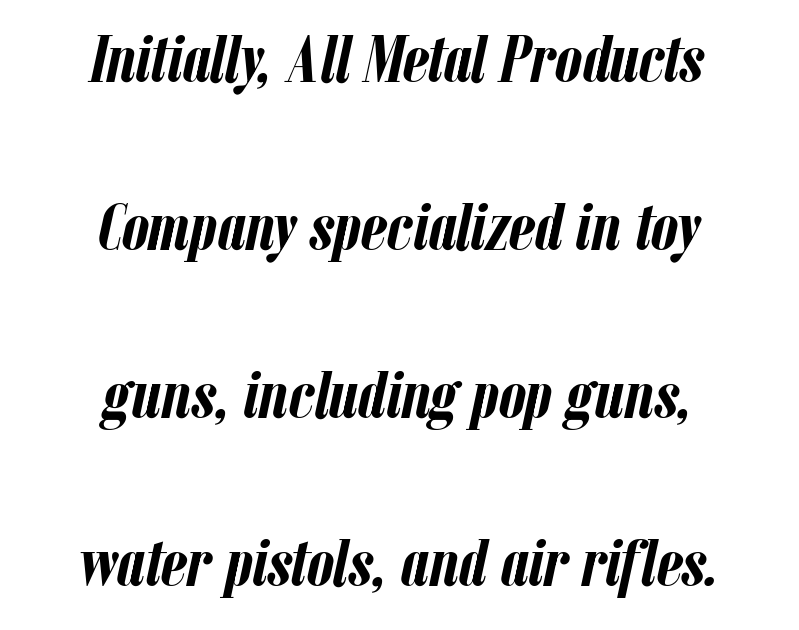
The image shows 68 px semibold, condensed type, italic (leaning right); set centered, loose line spacing (2.47x), normal letter spacing, not underlined; low stroke contrast and a medium x-height.
